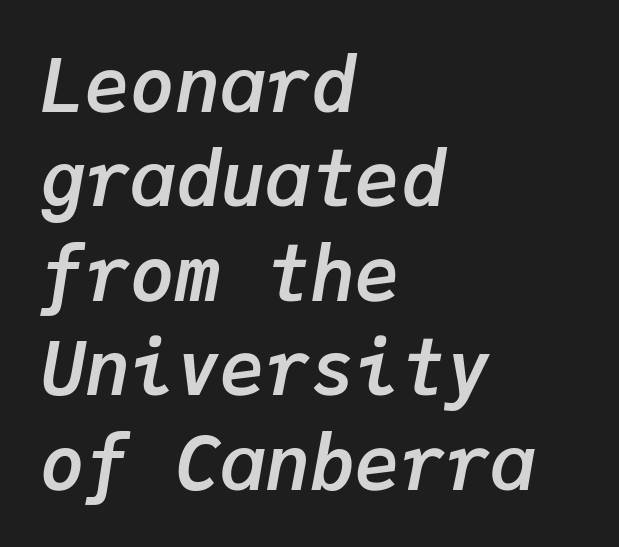
Horizontal bands of white between lines are of average thickness. Monospaced: the letters line up in strict vertical columns. Alignment: flush left. Typesetter's note: full bold, strokes at maximum text heaviness. The letters are slanted; this is an italic face.
